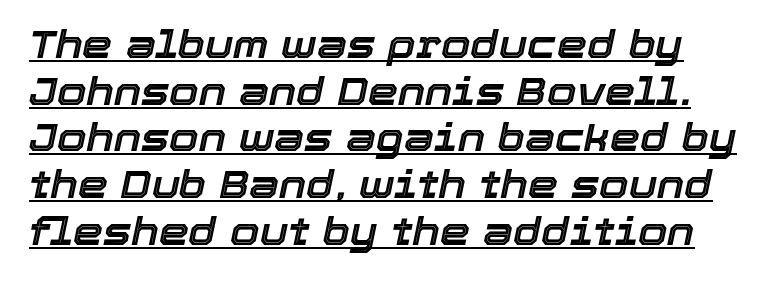
Q: Is the text italic (slanted)? A: Yes, it leans right by about 12 degrees.
Q: Is the text underlined? A: Yes.
Q: Is the spacing between letters normal or unusually wide? A: Normal.
Q: Width (condensed, normal, or wide)? A: Normal.
Q: x-height? A: Medium.
Q: Monospaced? A: No.
